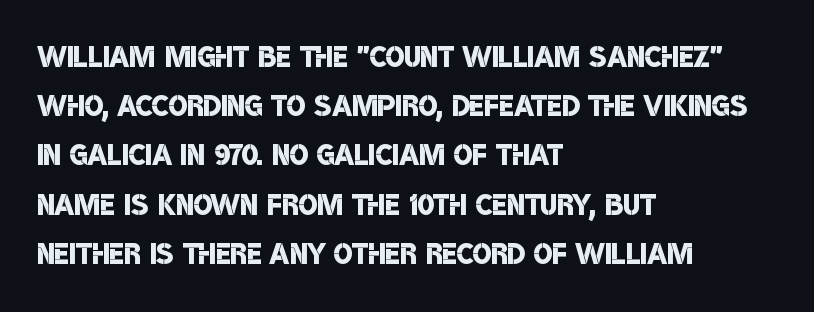
Q: Is the text bold? A: Semi-bold.
Q: Is the typeface a serif or a sans-serif typeface? A: Sans-serif.
Q: Is the text underlined? A: No.
Q: How is the paragraph aligned? A: Left-aligned.
Q: Is the spacing between letters normal or unusually wide? A: Normal.
Q: Width (condensed, normal, or wide)? A: Condensed.
Q: Stroke contrast? A: Low.
Q: x-height? A: Large.
Q: Monospaced? A: No.
